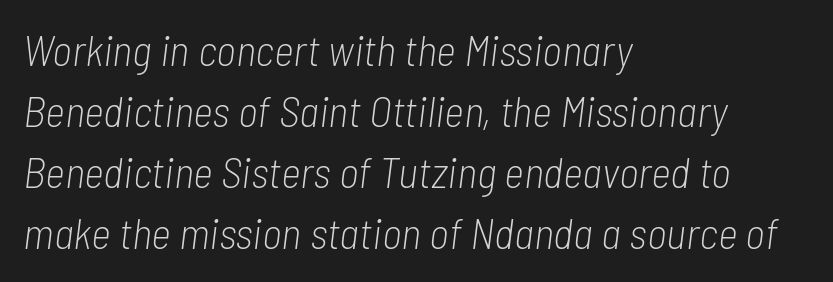
Q: Is the text bold? A: No.
Q: Is the text italic (slanted)? A: Yes, it leans right by about 7 degrees.
Q: Is the text underlined? A: No.
Q: How is the paragraph aligned? A: Left-aligned.
Q: Is the spacing between letters normal or unusually wide? A: Normal.
Q: Is the spacing between lines tight, normal or loose? A: Normal.
Q: Width (condensed, normal, or wide)? A: Condensed.
Q: Stroke contrast? A: Low.
Q: x-height? A: Medium.
Q: Monospaced? A: No.
